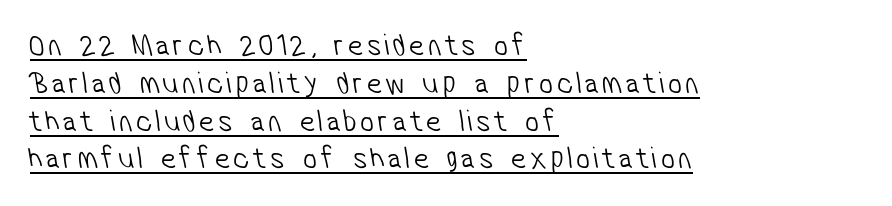
Q: Is the text bold? A: No.
Q: Is the typeface a serif or a sans-serif typeface? A: Sans-serif.
Q: Is the text underlined? A: Yes.
Q: How is the paragraph aligned? A: Left-aligned.
Q: Width (condensed, normal, or wide)? A: Condensed.
Q: Stroke contrast? A: Low.
Q: x-height? A: Medium.
Q: Monospaced? A: No.
